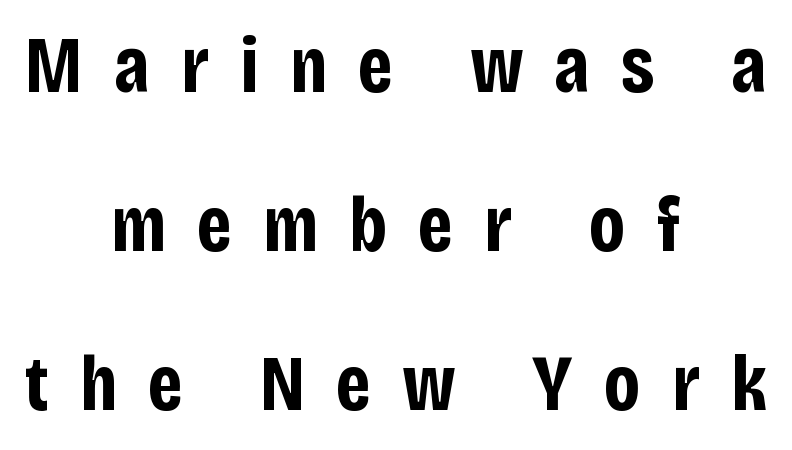
{"serif": "no", "italic": "no", "bold": "yes", "weight": "bold", "width": "condensed", "stroke_contrast": "low", "x_height": "large", "monospaced": "no", "underline": "no", "align": "center", "line_spacing": "loose", "line_spacing_ratio": 2.01, "letter_spacing": "wide", "letter_spacing_em": 0.39, "glyph_px": 79}
